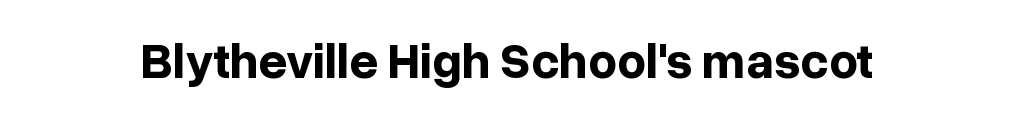
{"serif": "no", "italic": "no", "bold": "yes", "weight": "bold", "width": "normal", "stroke_contrast": "low", "x_height": "medium", "monospaced": "no", "underline": "no", "letter_spacing": "normal", "letter_spacing_em": 0.0, "glyph_px": 50}
